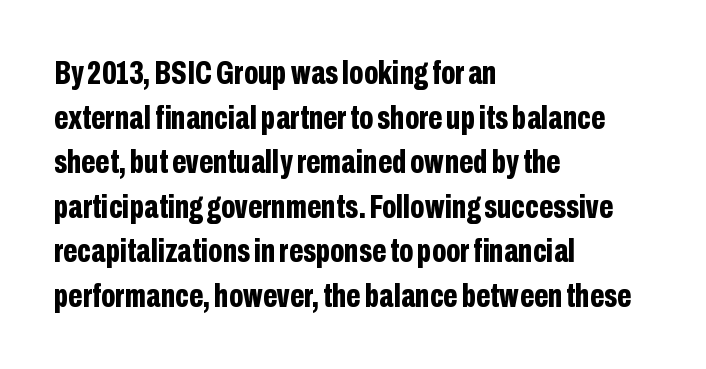
Vertical spacing — default. Spacing verdict: proportional, widths tailored to each character. Any mark beneath the type? The region is blank. What weight is shown? A full bold with thick strokes. Unlike italic type, these characters show no tilt at all.
